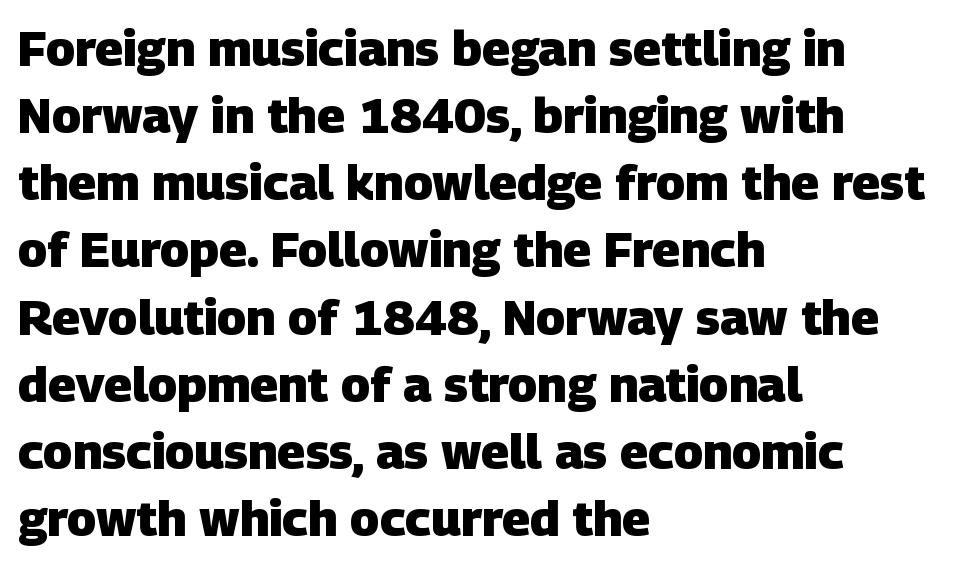
The image shows 49 px heavy sans-serif type; set left-aligned, normal line spacing (1.37x), normal letter spacing, not underlined; low stroke contrast and a large x-height.
